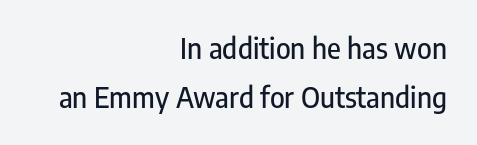
The image shows 28 px condensed sans-serif type, upright; set right-aligned, line spacing 1.74x, normal letter spacing, not underlined; low stroke contrast and a medium x-height.
